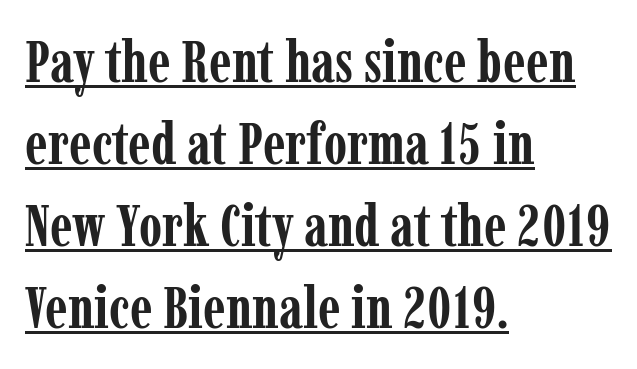
Descenders here cross a horizontal rule under the line. The rendering uses natural spacing where letterforms have individual widths. Characters remain perfectly vertical along every line. Inter-character spacing is left at the font's built-in metrics. Does the type have serifs? Yes, each stem ends in a small foot.
